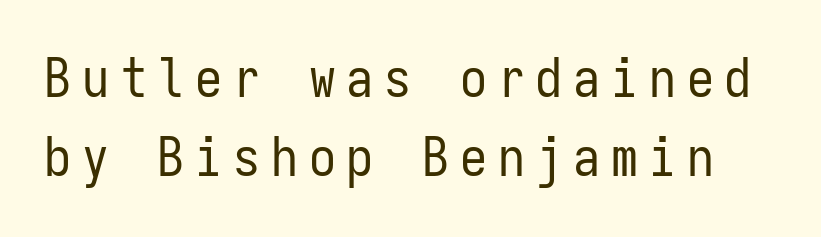
Q: Is the text bold? A: No.
Q: Is the text italic (slanted)? A: No, it is upright.
Q: Is the typeface a serif or a sans-serif typeface? A: Sans-serif.
Q: Is the text underlined? A: No.
Q: Is the spacing between letters normal or unusually wide? A: Unusually wide.
Q: Is the spacing between lines tight, normal or loose? A: Normal.
Q: Width (condensed, normal, or wide)? A: Condensed.
Q: Stroke contrast? A: Low.
Q: x-height? A: Medium.
Q: Monospaced? A: Yes.
